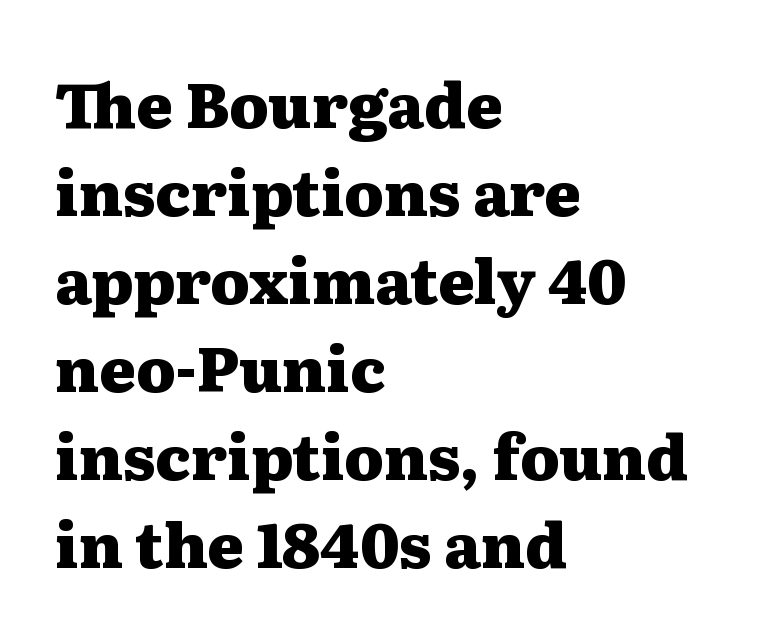
{"serif": "yes", "italic": "no", "bold": "yes", "weight": "heavy", "width": "wide", "stroke_contrast": "medium", "x_height": "medium", "monospaced": "no", "underline": "no", "align": "left", "line_spacing": "normal", "line_spacing_ratio": 1.42, "letter_spacing": "normal", "letter_spacing_em": 0.0, "glyph_px": 62}
